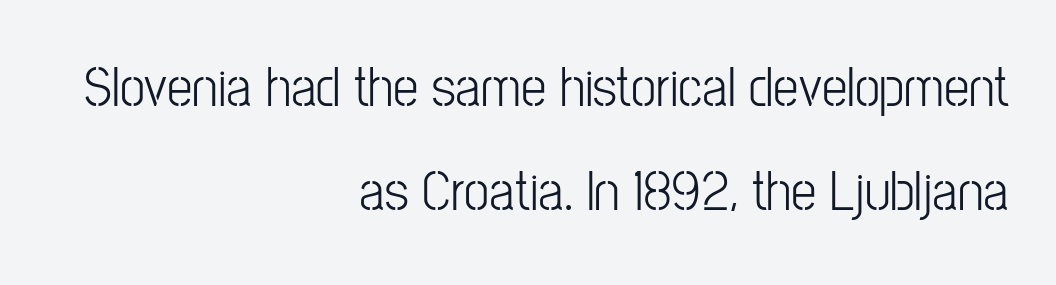
The lettering stays uniformly vertical, giving the passage a roman look. The zone under the glyphs is completely vacant. The rendering uses natural spacing where letterforms have individual widths. A quiet, ordinary-to-light weight characterises the typeface. The letters carry no serifs — their stems end cleanly without finishing strokes. Horizontally, the lines are justified to the trailing edge only.
